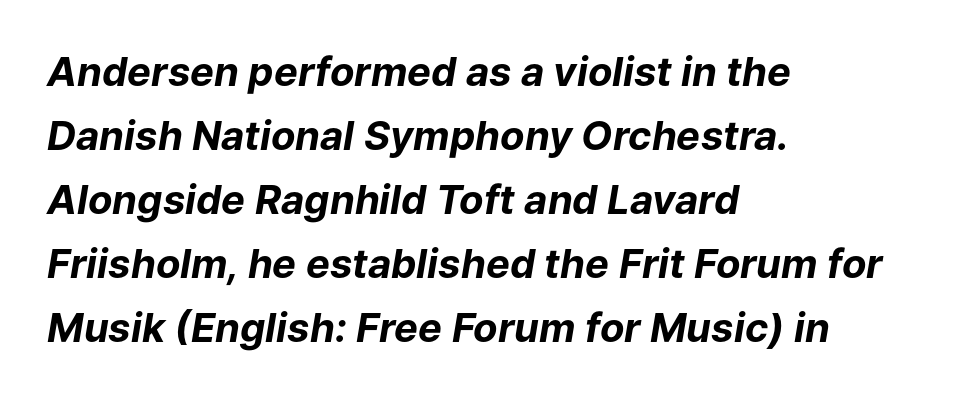
{"italic": "yes", "lean": "right", "slant_degrees": 9, "bold": "yes", "weight": "bold", "width": "normal", "stroke_contrast": "low", "x_height": "medium", "monospaced": "no", "underline": "no", "align": "left", "line_spacing": "normal", "line_spacing_ratio": 1.6, "letter_spacing": "normal", "letter_spacing_em": 0.0, "glyph_px": 40}
